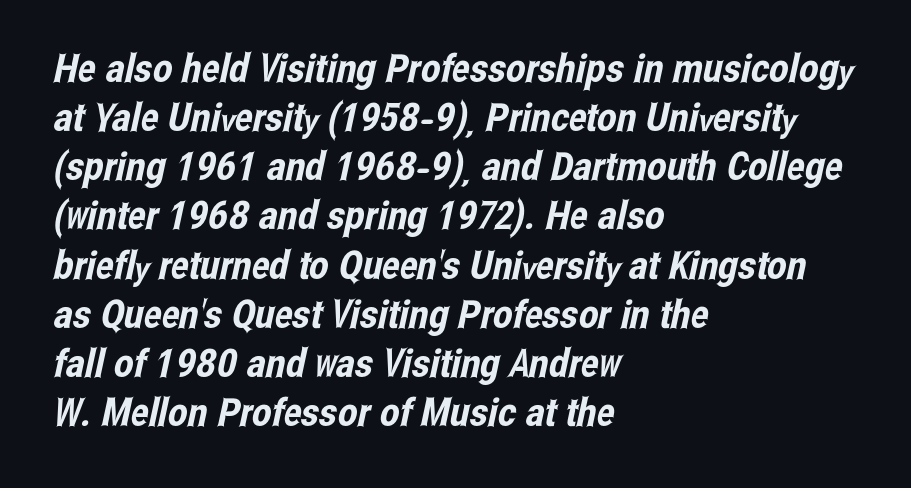
Q: Is the typeface a serif or a sans-serif typeface? A: Sans-serif.
Q: Is the text underlined? A: No.
Q: How is the paragraph aligned? A: Left-aligned.
Q: Is the spacing between letters normal or unusually wide? A: Normal.
Q: Is the spacing between lines tight, normal or loose? A: Normal.
Q: Width (condensed, normal, or wide)? A: Condensed.
Q: Stroke contrast? A: Low.
Q: x-height? A: Medium.
Q: Monospaced? A: No.
